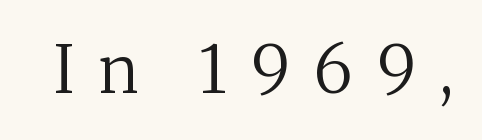
Q: Is the text bold? A: No.
Q: Is the text italic (slanted)? A: No, it is upright.
Q: Is the typeface a serif or a sans-serif typeface? A: Serif.
Q: Is the text underlined? A: No.
Q: Is the spacing between letters normal or unusually wide? A: Unusually wide.
Q: Width (condensed, normal, or wide)? A: Normal.
Q: Stroke contrast? A: Medium.
Q: x-height? A: Medium.
Q: Monospaced? A: No.
